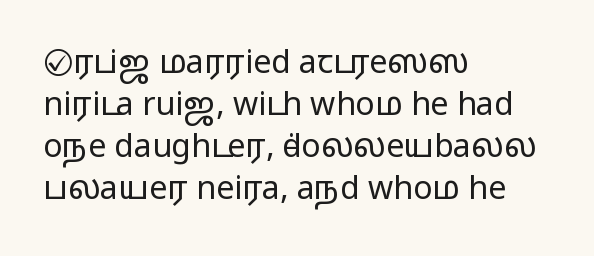
The characters display no serif detailing; their extremities are plain. If you drew a line through each stem, it would be perfectly vertical. Interline gaps are of average width in this sample. One-word summary of the alignment: left. The strip under each line holds only bare page. No extra tracking has been applied to these lines.
